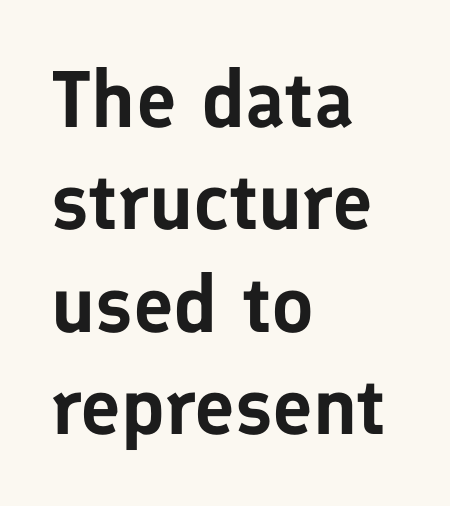
{"serif": "no", "italic": "no", "width": "normal", "stroke_contrast": "low", "x_height": "medium", "monospaced": "no", "underline": "no", "align": "left", "line_spacing": "normal", "line_spacing_ratio": 1.28, "letter_spacing": "normal", "letter_spacing_em": 0.0, "glyph_px": 80}
